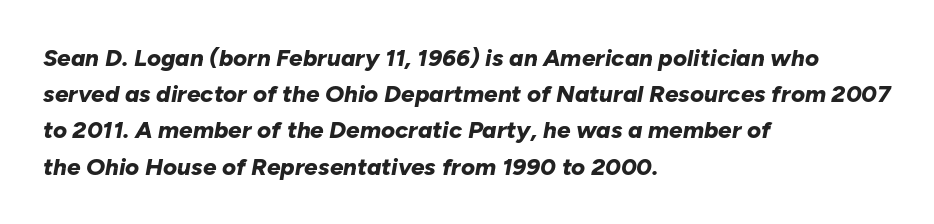
The glyphs look as if they've been sheared to an angle. The typesetter chose a ragged-right arrangement here. On the weight axis this lands at bold, roughly 700. Does extra space separate the letters? No, they use regular spacing. The strip under each line holds only bare page. In terms of leading, this rendering sits right in the middle.
